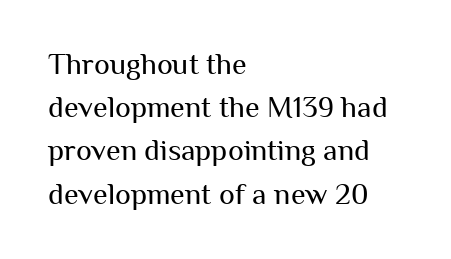
Standard letterfit; no display-style spreading of the glyphs. The passage shown is typed in a proportional face where columns would drift. Ordinary non-slanted type is in use. If you measured baseline to baseline, you'd find a middling distance. Anything drawn beneath the words? Only blank space. The characters display no serif detailing; their extremities are plain.
